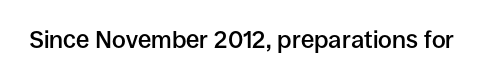
Q: Is the text bold? A: Semi-bold.
Q: Is the text italic (slanted)? A: No, it is upright.
Q: Is the text underlined? A: No.
Q: Is the spacing between letters normal or unusually wide? A: Normal.
